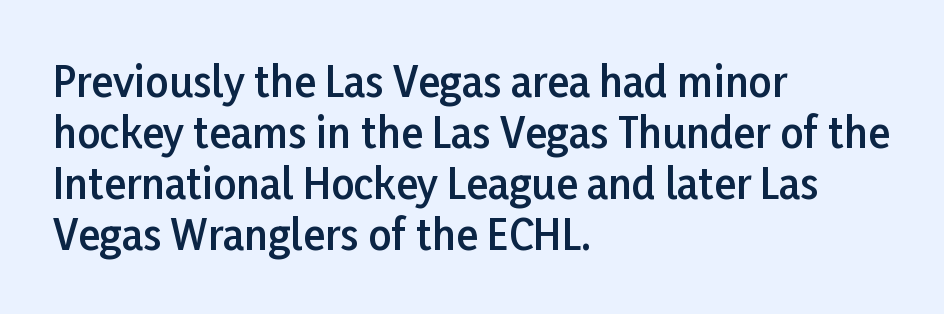
No extra tracking has been applied to these lines. Horizontally, the lines are justified to the leading edge only. Upright lettering throughout. The foot of each line stays bare and open. Set as a demibold, roughly 600 on the weight scale. Each letter's strokes conclude bluntly, with no projecting serifs.
